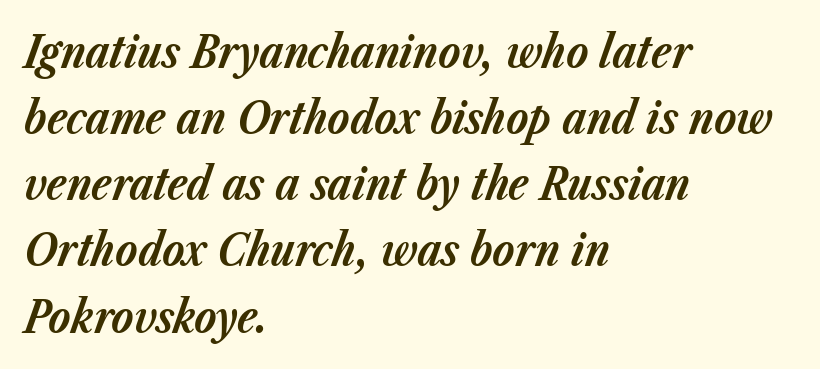
The image shows 45 px bold type, italic (leaning right); set left-aligned, normal line spacing (1.47x), normal letter spacing, not underlined; low stroke contrast and a medium x-height.
